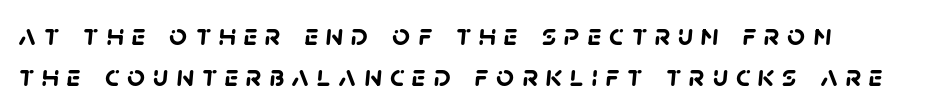
Q: Is the text bold? A: Yes.
Q: Is the typeface a serif or a sans-serif typeface? A: Sans-serif.
Q: Is the text underlined? A: No.
Q: Is the spacing between letters normal or unusually wide? A: Unusually wide.
Q: Is the spacing between lines tight, normal or loose? A: Normal.
Q: Width (condensed, normal, or wide)? A: Normal.
Q: Stroke contrast? A: Low.
Q: x-height? A: Large.
Q: Monospaced? A: No.
